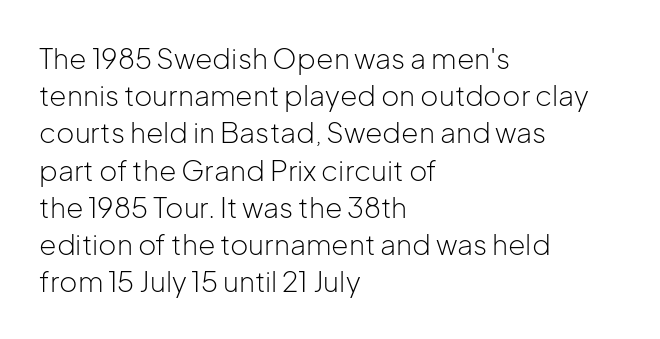
The image shows 28 px light sans-serif type, upright; set left-aligned, normal line spacing (1.33x), normal letter spacing, not underlined; low stroke contrast and a medium x-height.
